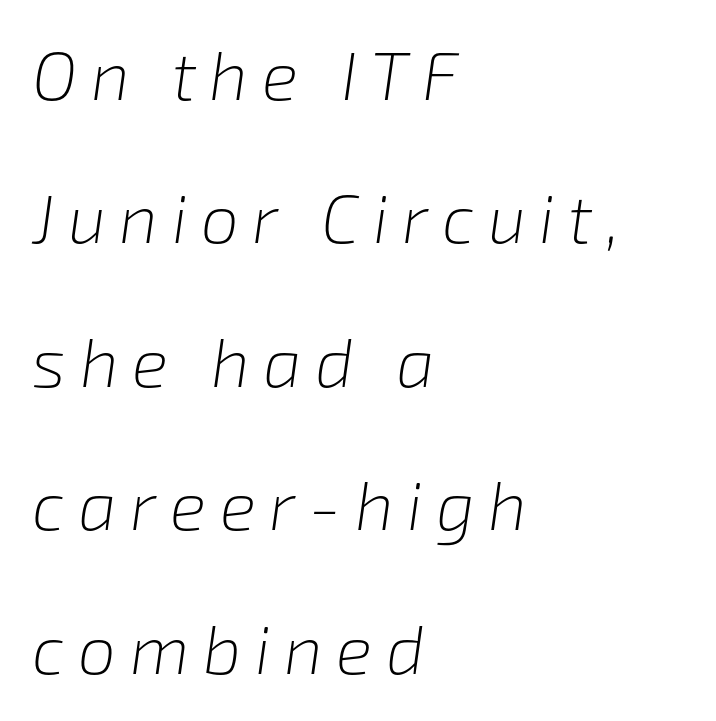
The image shows 68 px light type, italic (leaning right); set left-aligned, loose line spacing (2.11x), unusually wide letter spacing (+0.2 em), not underlined; low stroke contrast and a medium x-height.
